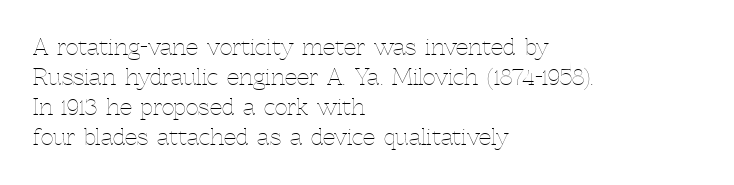
Reading down the column, the eye jumps a familiar distance to each next line. Left-aligned paragraph, ragged on the right. Check under the words: just untouched page. Nope, not italic — everything's standing straight.
